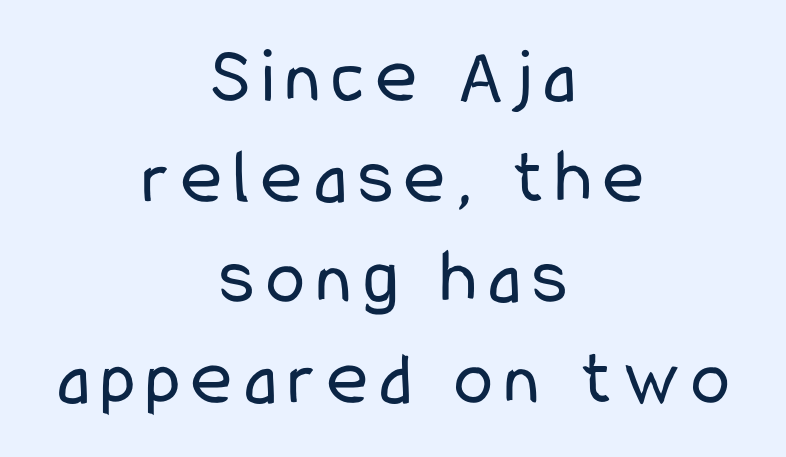
The image shows 78 px regular-weight, condensed sans-serif type, upright; set centered, normal line spacing (1.29x), not underlined; low stroke contrast and a medium x-height.
